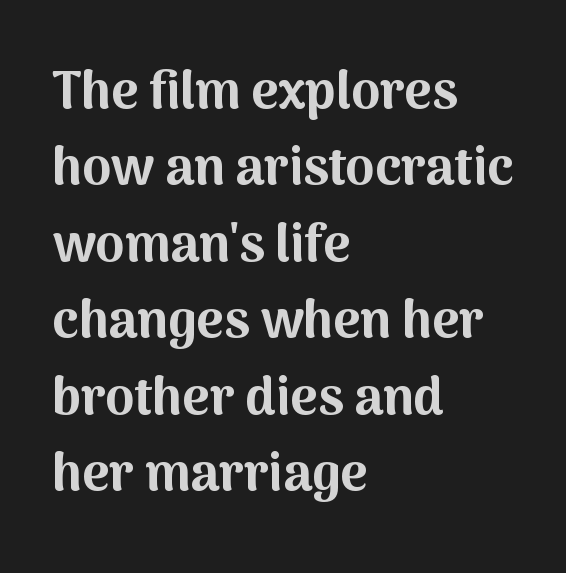
{"serif": "no", "italic": "no", "bold": "yes", "weight": "bold", "width": "normal", "stroke_contrast": "medium", "x_height": "medium", "monospaced": "no", "underline": "no", "align": "left", "line_spacing": "normal", "line_spacing_ratio": 1.47, "letter_spacing": "normal", "letter_spacing_em": 0.0, "glyph_px": 52}
